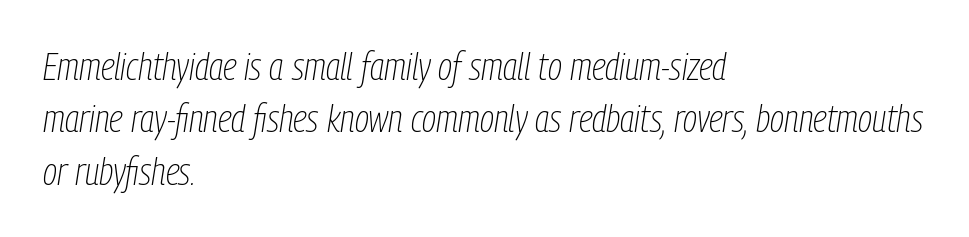
Only glyphs here, with clear space below each row. Caption: multi-line text, flush left, ragged right. Slant detected: the letters are inclined. This block has exactly the height ordinary leading produces.
